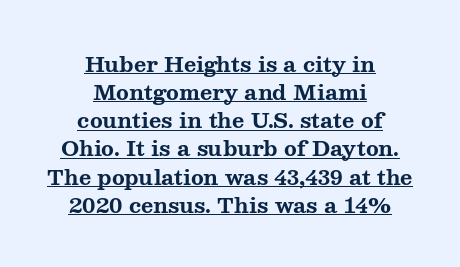
The image shows 21 px bold type, upright; set centered, normal line spacing (1.34x), normal letter spacing, underlined.
